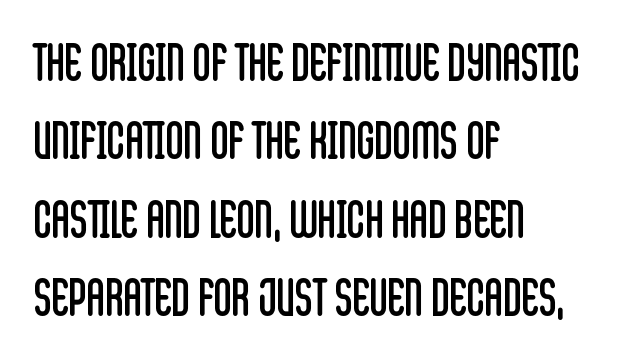
The image shows 50 px regular-weight, condensed sans-serif type, upright; set left-aligned, normal line spacing (1.57x), normal letter spacing, not underlined; low stroke contrast and a large x-height.
